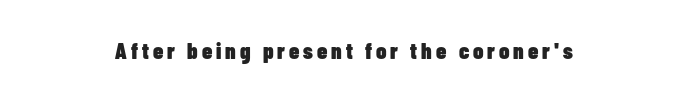
Q: Is the text bold? A: Yes.
Q: Is the text italic (slanted)? A: No, it is upright.
Q: Is the text underlined? A: No.
Q: How is the paragraph aligned? A: Centered.
